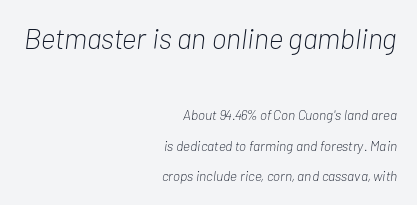
The image shows 29 px light, condensed type, italic (leaning right); set right-aligned, loose line spacing (2.18x), normal letter spacing, not underlined; the first (top) block is 2.07x larger; low stroke contrast and a medium x-height.
